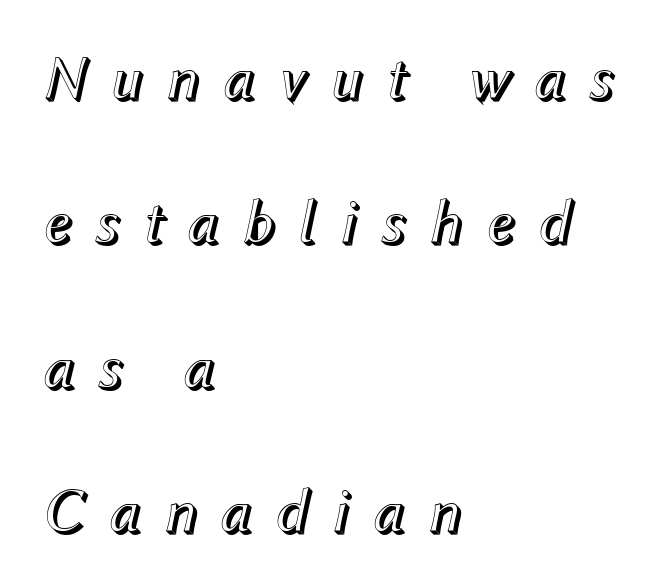
The image shows 63 px text type, italic (leaning right); set left-aligned, loose line spacing (2.29x), unusually wide letter spacing (+0.34 em), not underlined; a medium x-height.
